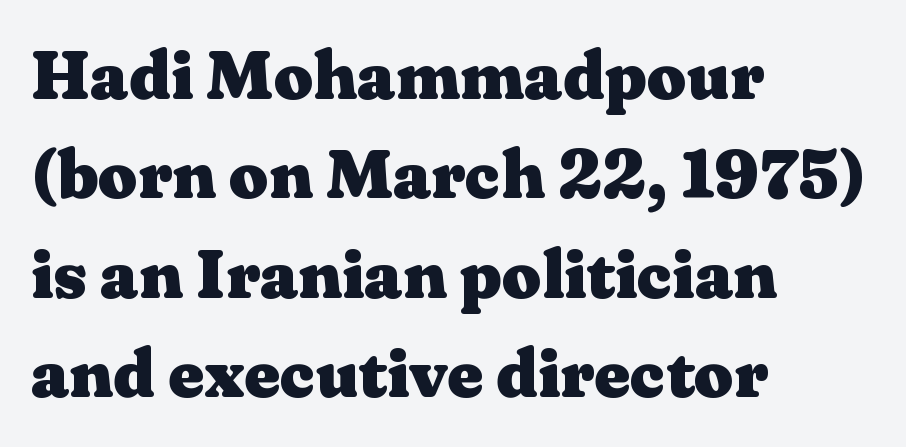
The image shows 69 px heavy, wide serif type, upright; set left-aligned, normal line spacing (1.44x), normal letter spacing, not underlined; medium stroke contrast and a medium x-height.
